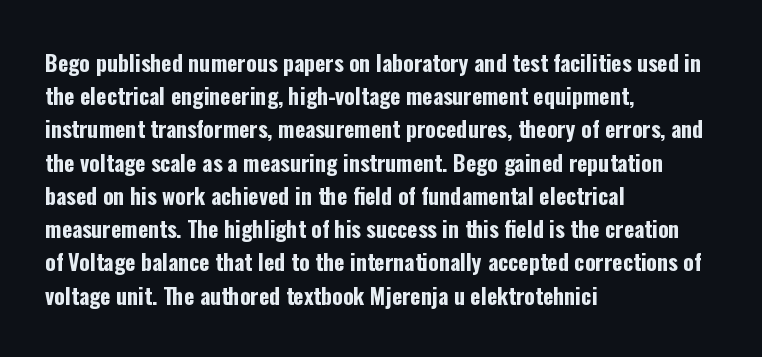
Leading matches the norm, producing a regular column. The area under the type is left untouched. Does extra space separate the letters? No, they use regular spacing. These lines were composed using upright roman letters.
